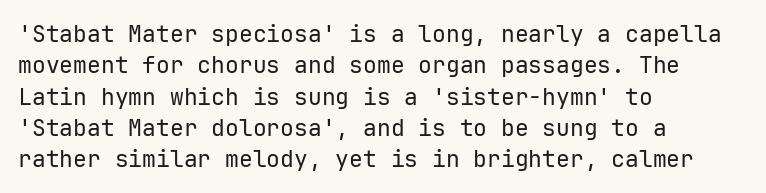
Q: Is the text bold? A: No.
Q: Is the text italic (slanted)? A: No, it is upright.
Q: Is the text underlined? A: No.
Q: How is the paragraph aligned? A: Left-aligned.
Q: Is the spacing between letters normal or unusually wide? A: Normal.
Q: Is the spacing between lines tight, normal or loose? A: Normal.
